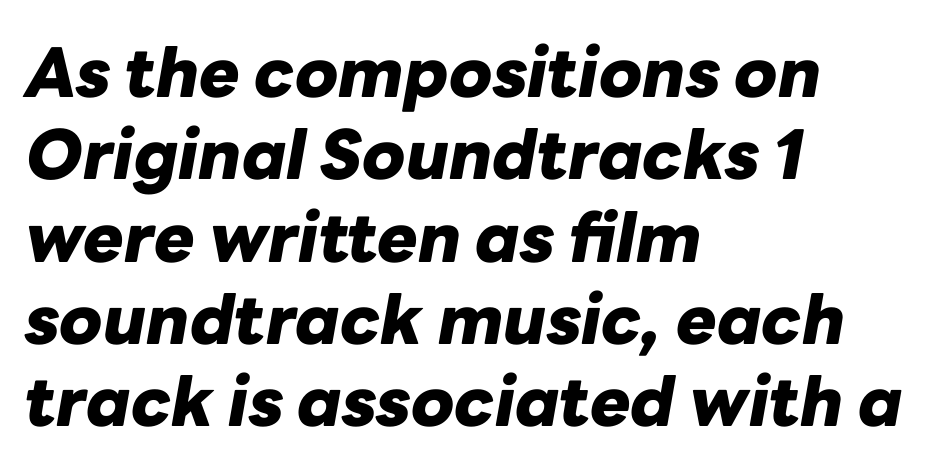
The letters are bold, with thick, heavy strokes. The ragged edge is on the right, which tells us the setting is flush left. The letterforms sit shoulder to shoulder at normal distance. Underline: absent.
